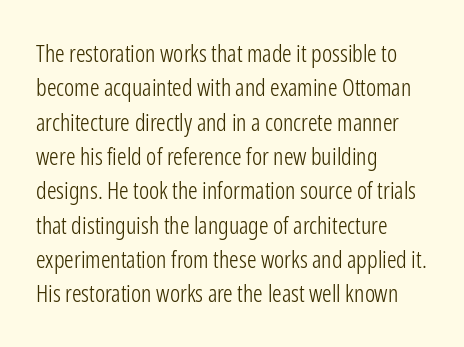
The image shows 24 px text type, upright; set left-aligned, normal line spacing (1.43x), normal letter spacing, not underlined.
